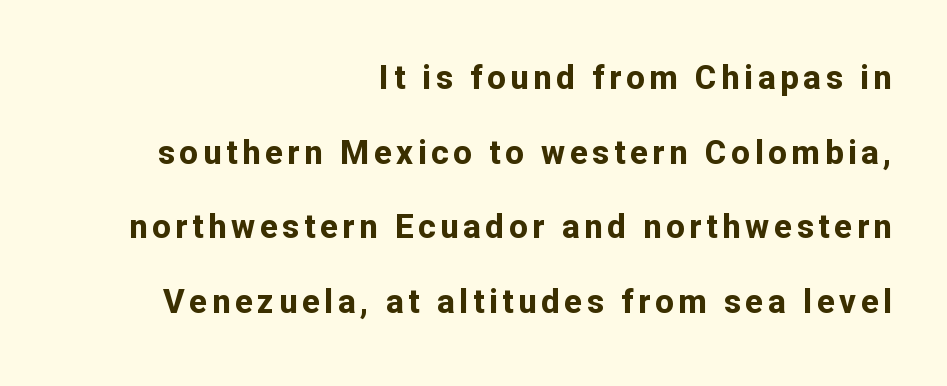
{"serif": "no", "italic": "no", "bold": "yes", "weight": "bold", "width": "normal", "stroke_contrast": "low", "x_height": "medium", "monospaced": "no", "underline": "no", "align": "right", "line_spacing": "loose", "line_spacing_ratio": 2.26, "glyph_px": 33}
